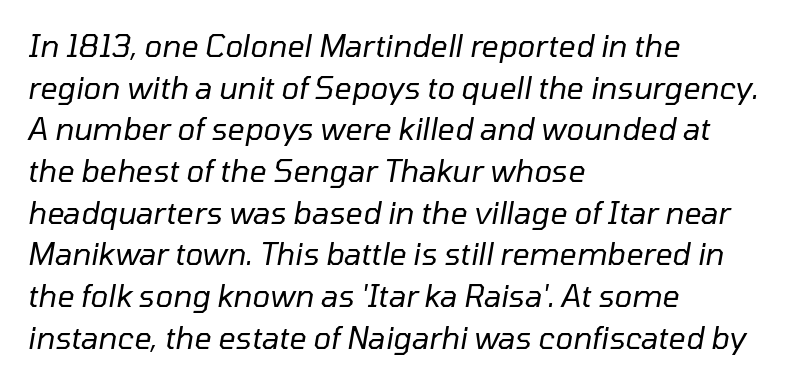
The image shows 30 px regular-weight type, italic (leaning right); set left-aligned, normal line spacing (1.39x), normal letter spacing, not underlined; low stroke contrast and a medium x-height.
